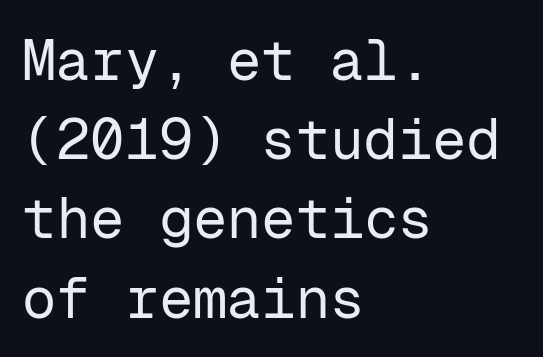
Q: Is the text bold? A: No.
Q: Is the text italic (slanted)? A: No, it is upright.
Q: Is the typeface a serif or a sans-serif typeface? A: Sans-serif.
Q: Is the text underlined? A: No.
Q: How is the paragraph aligned? A: Left-aligned.
Q: Is the spacing between letters normal or unusually wide? A: Normal.
Q: Is the spacing between lines tight, normal or loose? A: Normal.
Q: Width (condensed, normal, or wide)? A: Normal.
Q: Stroke contrast? A: Low.
Q: x-height? A: Medium.
Q: Monospaced? A: Yes.
